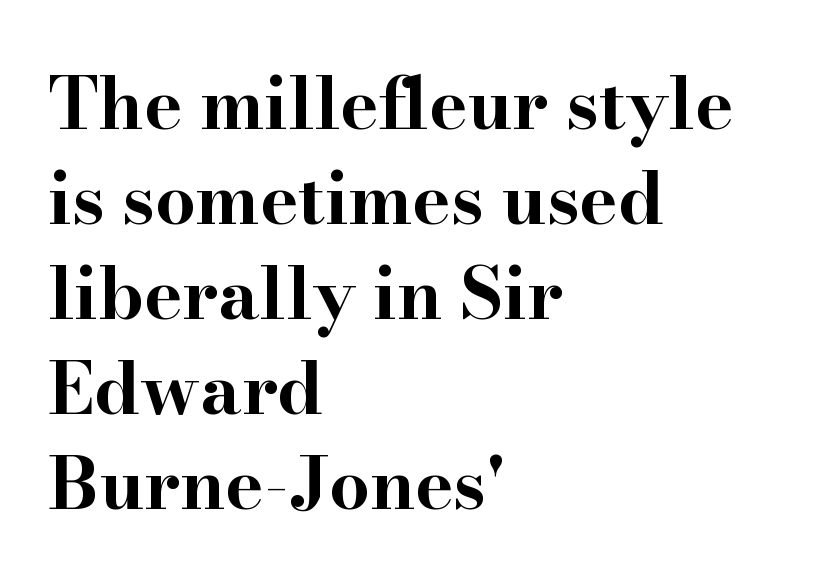
The image shows 72 px bold, wide serif type, upright; set left-aligned, normal line spacing (1.32x), normal letter spacing, not underlined; high stroke contrast and a small x-height.
